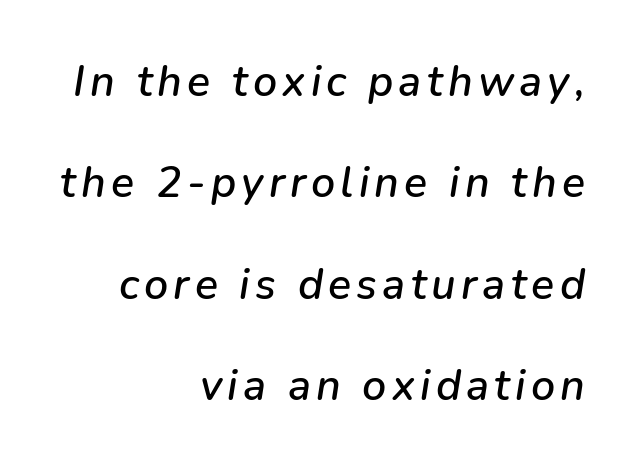
Q: Is the text italic (slanted)? A: Yes, it leans right by about 9 degrees.
Q: Is the text underlined? A: No.
Q: How is the paragraph aligned? A: Right-aligned.
Q: Is the spacing between lines tight, normal or loose? A: Loose.
Q: Width (condensed, normal, or wide)? A: Normal.
Q: Stroke contrast? A: Low.
Q: x-height? A: Medium.
Q: Monospaced? A: No.
